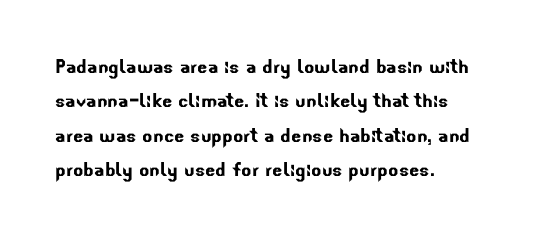
Q: Is the text underlined? A: No.
Q: How is the paragraph aligned? A: Left-aligned.
Q: Is the spacing between letters normal or unusually wide? A: Normal.
Q: Is the spacing between lines tight, normal or loose? A: Normal.
